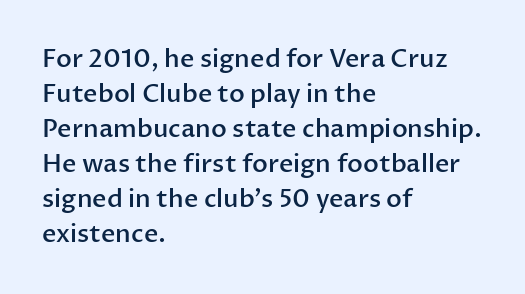
{"italic": "no", "bold": "semi", "underline": "no", "align": "left", "line_spacing": "normal", "line_spacing_ratio": 1.4, "letter_spacing": "normal", "letter_spacing_em": 0.0, "glyph_px": 25}
